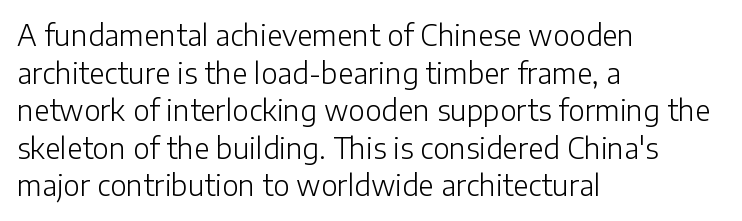
Q: Is the text bold? A: No.
Q: Is the text italic (slanted)? A: No, it is upright.
Q: Is the typeface a serif or a sans-serif typeface? A: Sans-serif.
Q: Is the text underlined? A: No.
Q: How is the paragraph aligned? A: Left-aligned.
Q: Is the spacing between letters normal or unusually wide? A: Normal.
Q: Is the spacing between lines tight, normal or loose? A: Normal.
Q: Width (condensed, normal, or wide)? A: Normal.
Q: Stroke contrast? A: Low.
Q: x-height? A: Medium.
Q: Monospaced? A: No.
